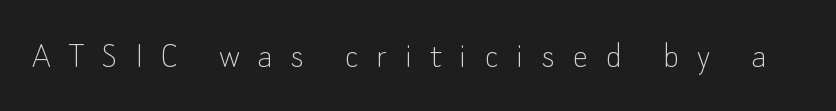
A bare baseline throughout the passage. The lettering holds an erect, upright posture throughout. To sum up the face: it is a sans, with no serifs. Stems here are at most as thick as an everyday book face. There is plenty of visible air inserted between adjacent glyphs.
